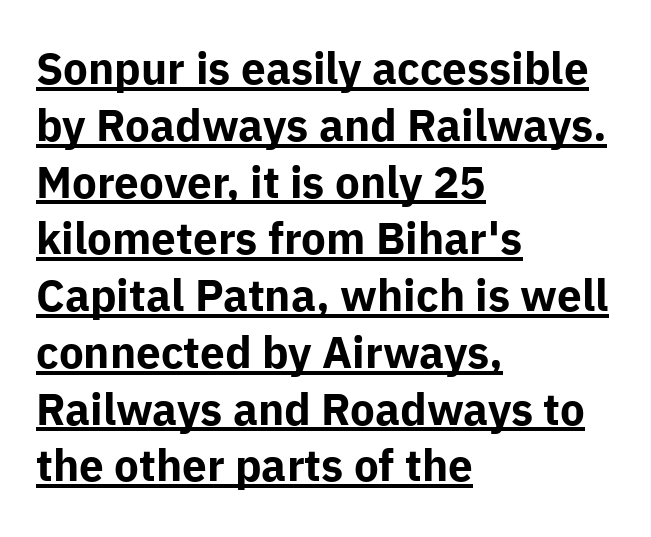
The rendering uses natural spacing where letterforms have individual widths. The characters look thick and weighty, a clear bold. Regular leading. Examine the stroke ends and you'll find no serifs.
